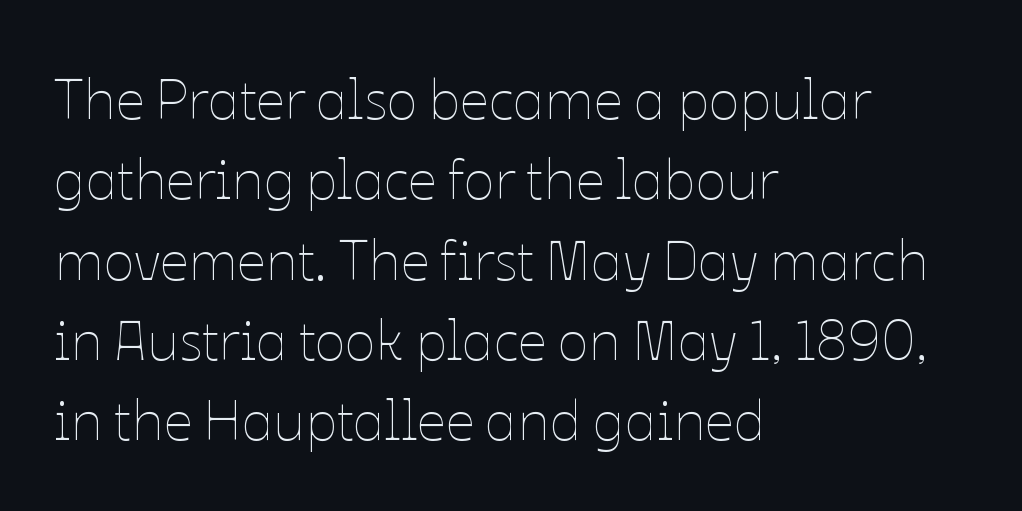
Q: Is the text bold? A: No.
Q: Is the text italic (slanted)? A: No, it is upright.
Q: Is the text underlined? A: No.
Q: How is the paragraph aligned? A: Left-aligned.
Q: Is the spacing between letters normal or unusually wide? A: Normal.
Q: Is the spacing between lines tight, normal or loose? A: Normal.
Q: Width (condensed, normal, or wide)? A: Normal.
Q: Stroke contrast? A: Low.
Q: x-height? A: Medium.
Q: Monospaced? A: No.
